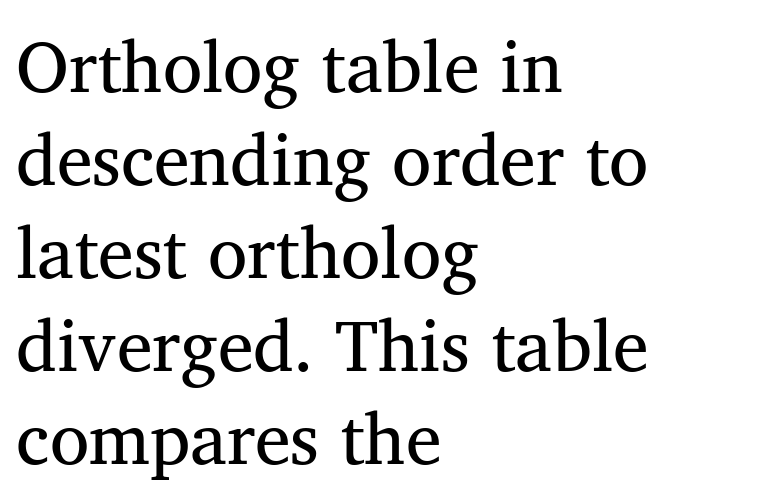
{"serif": "yes", "italic": "no", "bold": "no", "weight": "regular", "width": "normal", "stroke_contrast": "medium", "x_height": "medium", "monospaced": "no", "underline": "no", "align": "left", "line_spacing": "normal", "line_spacing_ratio": 1.29, "letter_spacing": "normal", "letter_spacing_em": 0.0, "glyph_px": 72}
